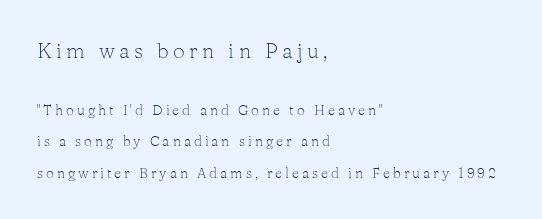
Q: Is the text bold? A: No.
Q: Is the text italic (slanted)? A: No, it is upright.
Q: Is the text underlined? A: No.
Q: How is the paragraph aligned? A: Left-aligned.
Q: Is the spacing between letters normal or unusually wide? A: Unusually wide.
Q: Is the spacing between lines tight, normal or loose? A: Loose.
Q: Which block of text is set in a larger size, the first (top) or the second (bottom)? A: The first (top) one.
